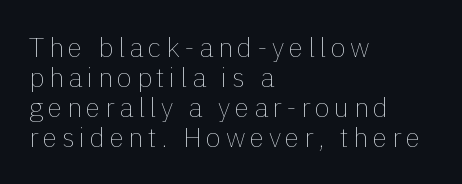
{"italic": "no", "bold": "no", "underline": "no", "align": "left", "line_spacing": "tight", "line_spacing_ratio": 1.11, "glyph_px": 27}
